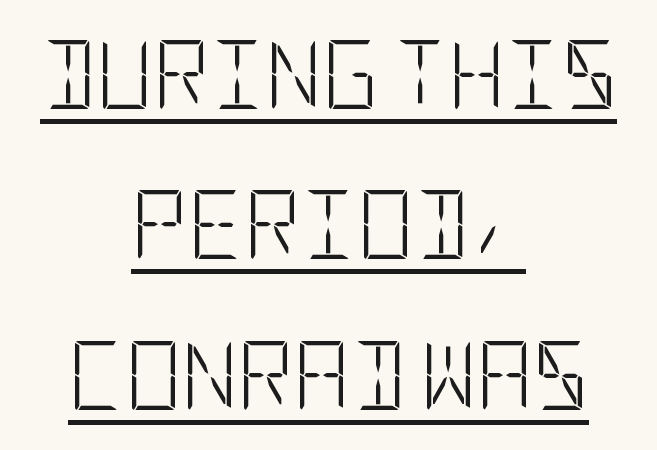
{"serif": "no", "italic": "no", "bold": "no", "weight": "light", "width": "condensed", "stroke_contrast": "low", "x_height": "large", "underline": "yes", "align": "center", "line_spacing": "loose", "line_spacing_ratio": 2.18, "letter_spacing": "normal", "letter_spacing_em": 0.0, "glyph_px": 69}
